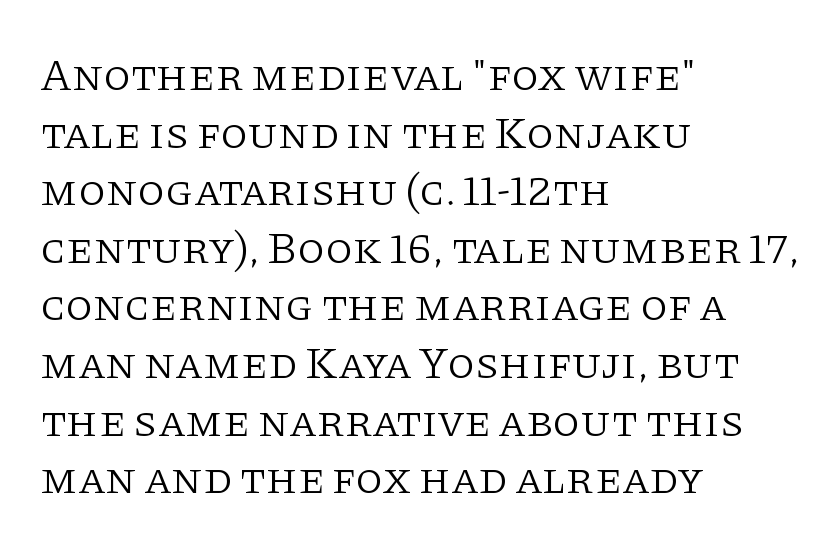
Q: Is the text bold? A: No.
Q: Is the text italic (slanted)? A: No, it is upright.
Q: Is the typeface a serif or a sans-serif typeface? A: Serif.
Q: Is the text underlined? A: No.
Q: How is the paragraph aligned? A: Left-aligned.
Q: Is the spacing between letters normal or unusually wide? A: Normal.
Q: Is the spacing between lines tight, normal or loose? A: Normal.
Q: Width (condensed, normal, or wide)? A: Normal.
Q: Stroke contrast? A: Low.
Q: x-height? A: Large.
Q: Monospaced? A: No.
